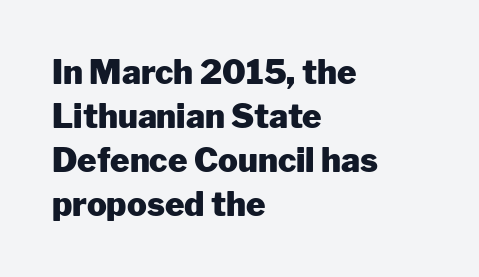
{"serif": "no", "italic": "no", "bold": "yes", "weight": "heavy", "width": "normal", "stroke_contrast": "low", "x_height": "medium", "monospaced": "no", "underline": "no", "align": "left", "line_spacing": "normal", "line_spacing_ratio": 1.33, "letter_spacing": "normal", "letter_spacing_em": 0.0, "glyph_px": 33}
